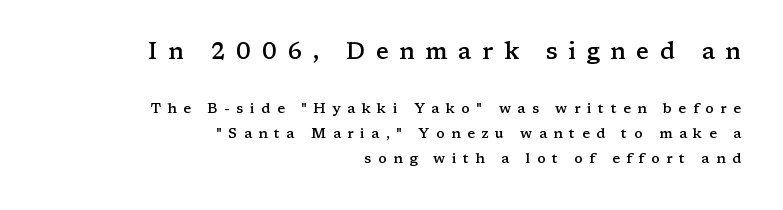
Q: Is the text bold? A: Semi-bold.
Q: Is the text italic (slanted)? A: No, it is upright.
Q: Is the text underlined? A: No.
Q: How is the paragraph aligned? A: Right-aligned.
Q: Is the spacing between letters normal or unusually wide? A: Unusually wide.
Q: Which block of text is set in a larger size, the first (top) or the second (bottom)? A: The first (top) one.
